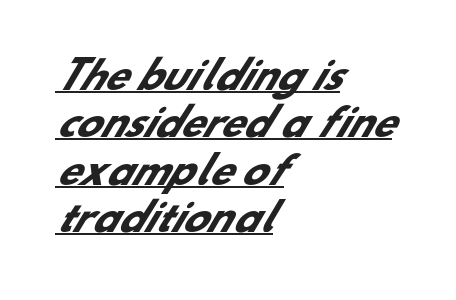
Q: Is the text bold? A: Yes.
Q: Is the typeface a serif or a sans-serif typeface? A: Sans-serif.
Q: Is the text underlined? A: Yes.
Q: How is the paragraph aligned? A: Left-aligned.
Q: Is the spacing between letters normal or unusually wide? A: Normal.
Q: Is the spacing between lines tight, normal or loose? A: Normal.
Q: Width (condensed, normal, or wide)? A: Normal.
Q: Stroke contrast? A: Low.
Q: x-height? A: Small.
Q: Monospaced? A: No.
